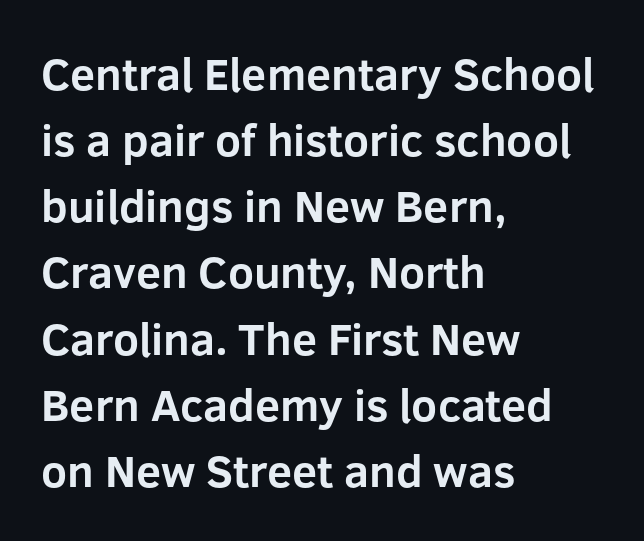
The glyphs in this specimen are sans serif. Is this a fixed-width face? No — the glyphs have proportional, varying widths. These lines sit exactly where default settings would place them. Check under the words: just untouched page.
